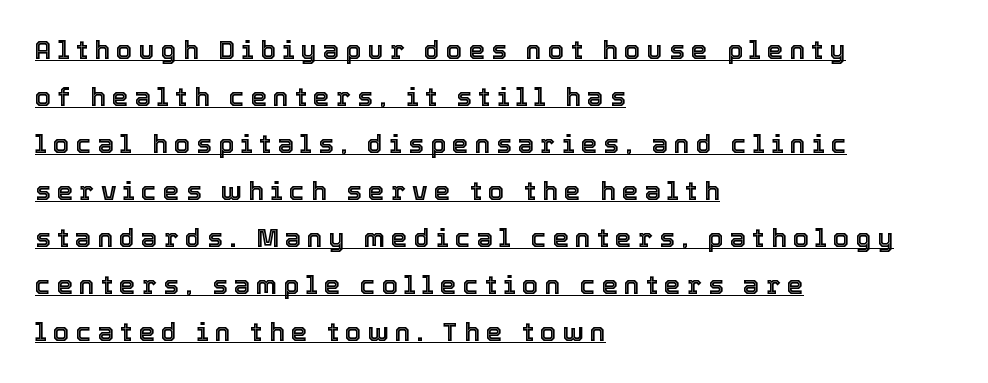
The image shows 26 px text type, upright; set left-aligned, line spacing 1.81x, unusually wide letter spacing (+0.24 em), underlined.
